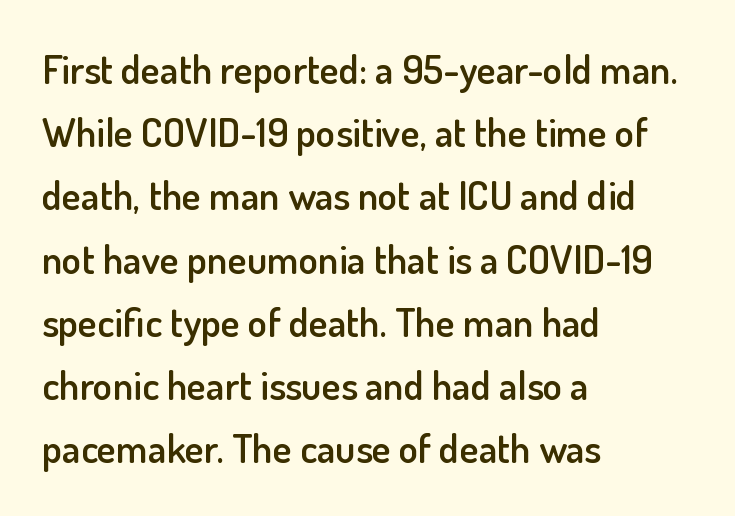
The image shows 40 px semibold sans-serif type, upright; set left-aligned, normal line spacing (1.58x), normal letter spacing, not underlined; low stroke contrast and a small x-height.
